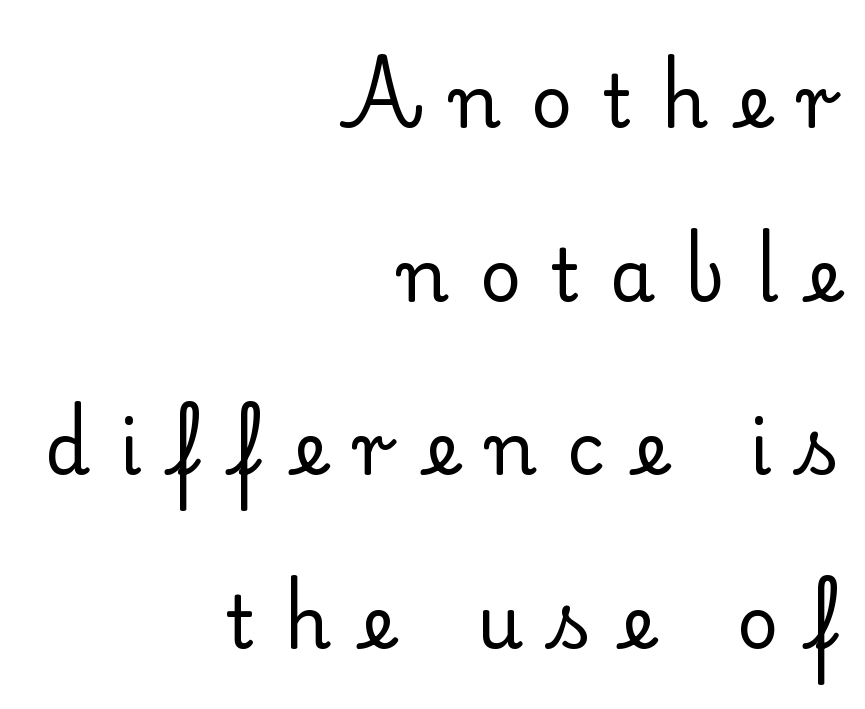
What's the leading like? Stretched, with rows far apart. The gap between lines stays unmarked. The rendering shows small feet on the letterforms — a serif design. The rendering anchors every line to the right-hand side. The strokes are not fattened; the text isn't bold. This sample has the flowing, uneven cadence of proportional lettering.
